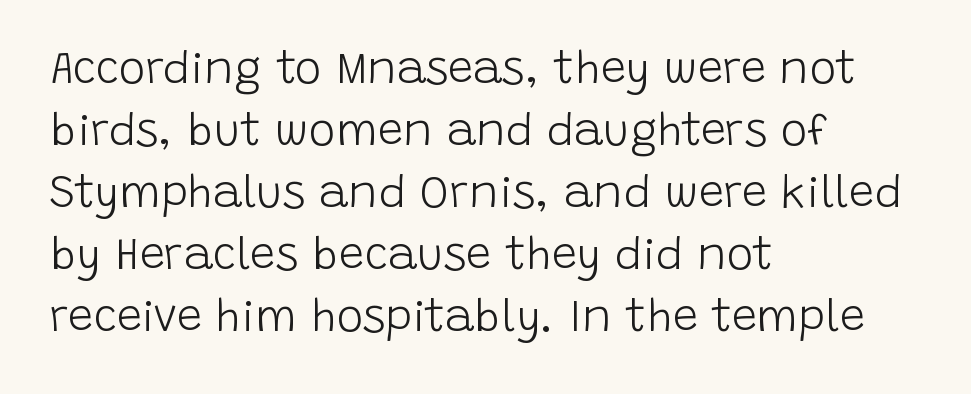
The image shows 45 px light sans-serif type, upright; set left-aligned, normal line spacing (1.38x), normal letter spacing, not underlined; low stroke contrast and a large x-height.
